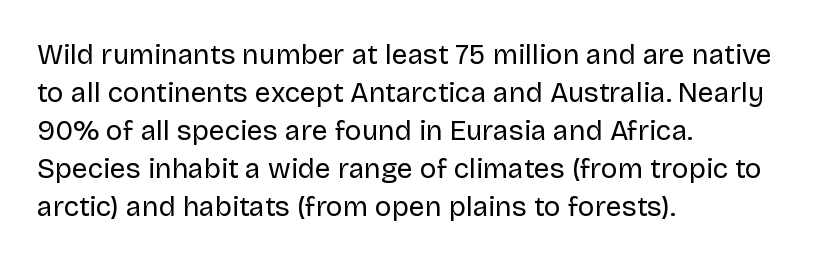
{"serif": "no", "italic": "no", "bold": "no", "weight": "regular", "width": "normal", "stroke_contrast": "low", "x_height": "large", "monospaced": "no", "underline": "no", "align": "left", "line_spacing": "normal", "line_spacing_ratio": 1.36, "letter_spacing": "normal", "letter_spacing_em": 0.0, "glyph_px": 28}
